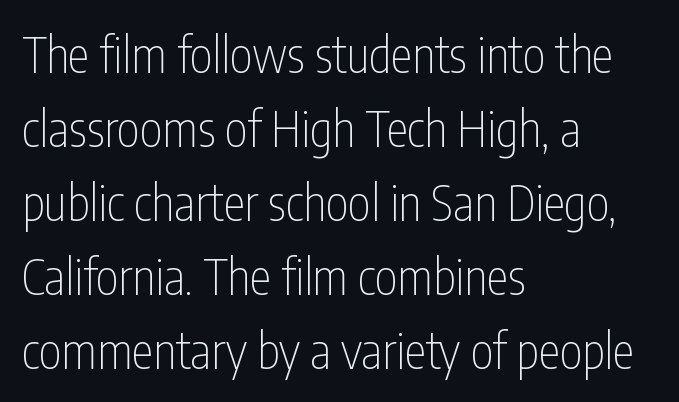
The image shows 49 px thin, condensed sans-serif type, upright; set left-aligned, normal line spacing (1.51x), normal letter spacing, not underlined; low stroke contrast and a medium x-height.
